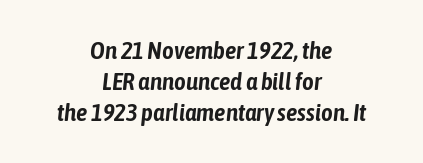
Characters follow at the spacing the type designer built in. No word sits above an underline. Interline gaps are of average width in this sample. The rendering applies a slant to the glyphs. In CSS terms this would be text-align: center.
